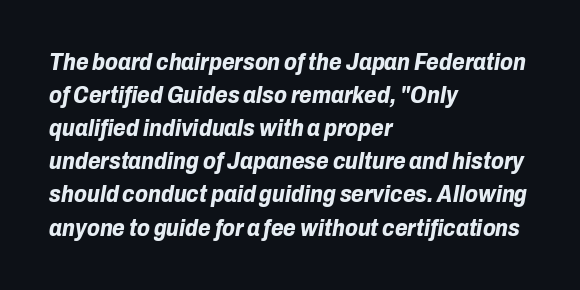
The image shows 23 px bold type, italic (leaning right); set left-aligned, normal line spacing (1.44x), normal letter spacing, not underlined.
